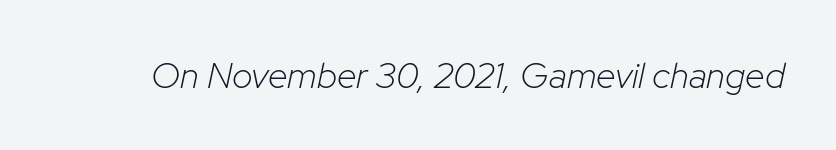
The passage shown is typed in a proportional face where columns would drift. This sample uses an oblique cut, with every glyph tilted off the vertical. The tracking reads as untouched default to a designer's eye. Nobody drew a line under any word here.
